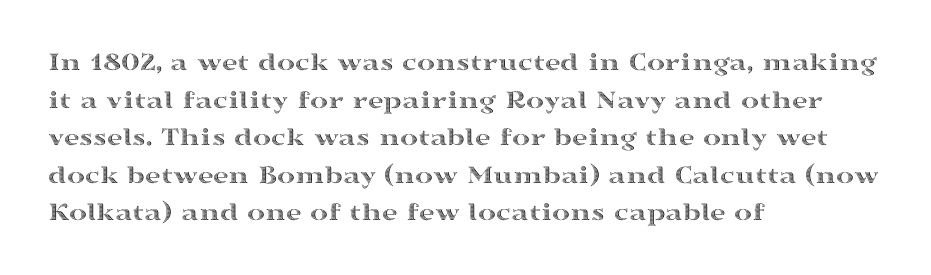
Q: Is the text italic (slanted)? A: No, it is upright.
Q: Is the text underlined? A: No.
Q: How is the paragraph aligned? A: Left-aligned.
Q: Is the spacing between letters normal or unusually wide? A: Normal.
Q: Is the spacing between lines tight, normal or loose? A: Normal.
